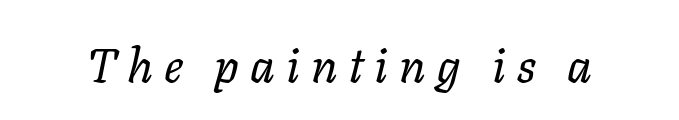
The image shows 48 px regular-weight type, italic (leaning right); set unusually wide letter spacing (+0.23 em), not underlined; low stroke contrast and a medium x-height.
